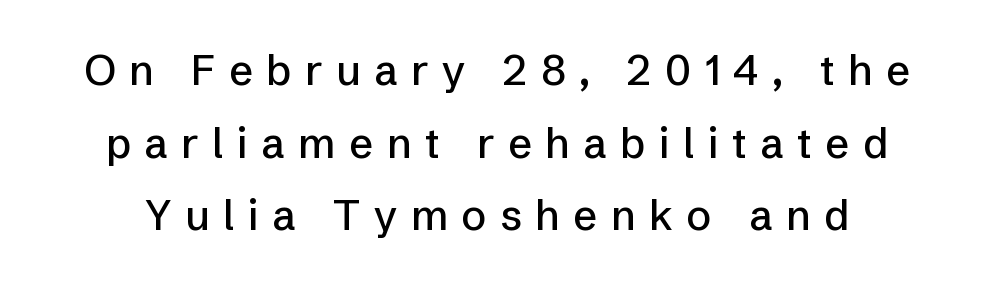
Is there any slant? The stems are plumb. The rendering uses natural spacing where letterforms have individual widths. A typesetter would label this face a sans. Nobody drew a line under any word here. Look at the tracking — it's clearly loosened, letters drifting apart.
